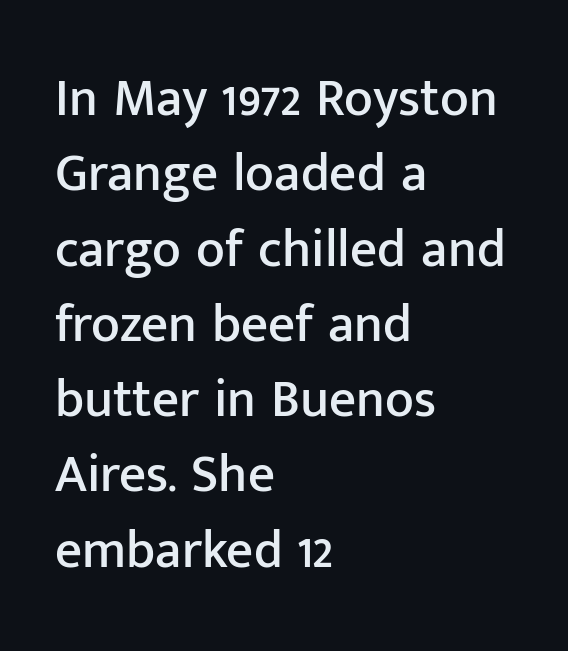
The image shows 53 px sans-serif type, upright; set left-aligned, normal line spacing (1.42x), normal letter spacing, not underlined; low stroke contrast and a medium x-height.
